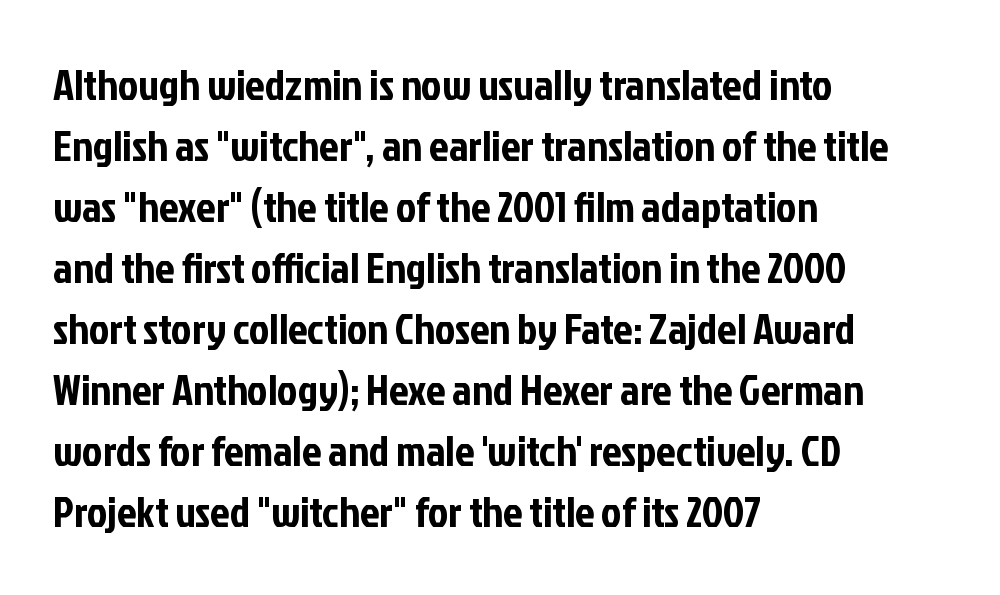
The image shows 43 px condensed sans-serif type, upright; set left-aligned, normal line spacing (1.42x), normal letter spacing, not underlined; low stroke contrast and a medium x-height.
